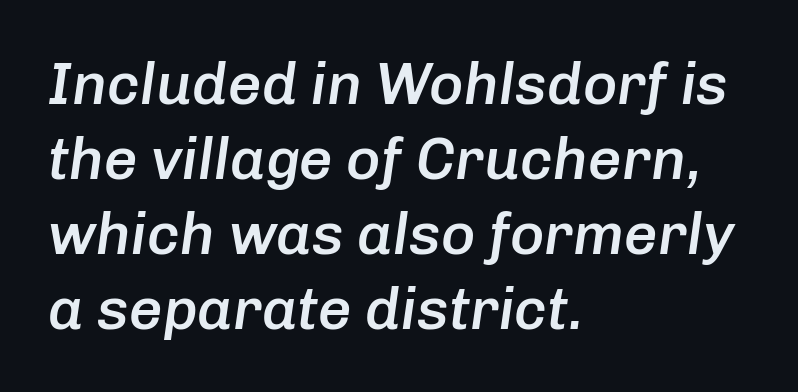
{"italic": "yes", "lean": "right", "slant_degrees": 8, "bold": "semi", "weight": "semibold", "width": "normal", "stroke_contrast": "low", "x_height": "medium", "monospaced": "no", "underline": "no", "align": "left", "line_spacing": "normal", "line_spacing_ratio": 1.27, "letter_spacing": "normal", "letter_spacing_em": 0.0, "glyph_px": 59}
